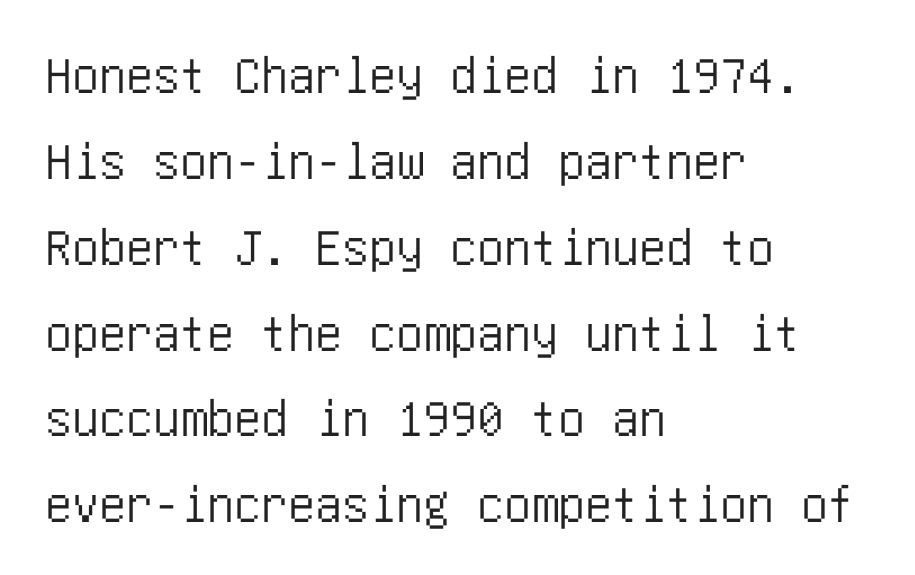
The image shows 54 px condensed sans-serif type, upright; set left-aligned, normal line spacing (1.59x), normal letter spacing, not underlined; low stroke contrast and a large x-height.
